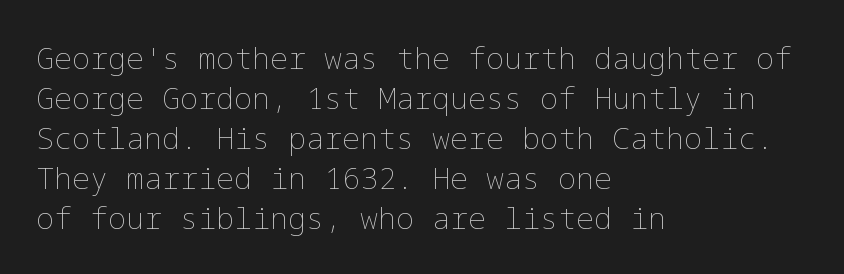
{"italic": "no", "bold": "no", "weight": "thin", "width": "normal", "stroke_contrast": "low", "x_height": "medium", "underline": "no", "align": "left", "line_spacing": "normal", "line_spacing_ratio": 1.33, "letter_spacing": "normal", "letter_spacing_em": 0.0, "glyph_px": 30}
